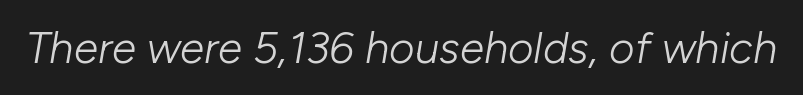
Each stroke keeps to a modest, everyday thickness or less. The rendering uses natural spacing where letterforms have individual widths. Each word holds together tightly as a unit, with standard inter-letter gaps. The gap between lines stays unmarked.
